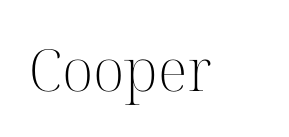
The image shows 58 px light serif type, upright; set normal letter spacing, not underlined; high stroke contrast and a medium x-height.
